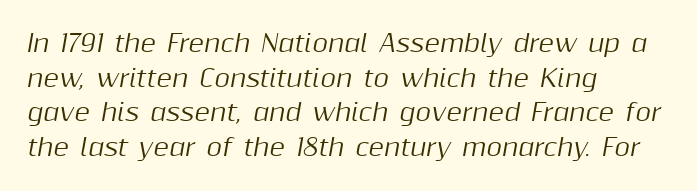
The image shows 24 px text type, italic (leaning right); set left-aligned, normal line spacing (1.44x), normal letter spacing, not underlined.
